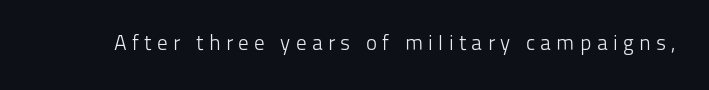
Q: Is the text bold? A: No.
Q: Is the text italic (slanted)? A: No, it is upright.
Q: Is the text underlined? A: No.
Q: Is the spacing between letters normal or unusually wide? A: Unusually wide.
